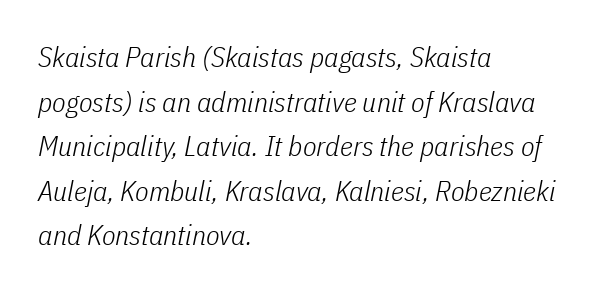
The image shows 28 px light, condensed type, italic (leaning right); set left-aligned, normal line spacing (1.59x), normal letter spacing, not underlined; low stroke contrast and a medium x-height.
